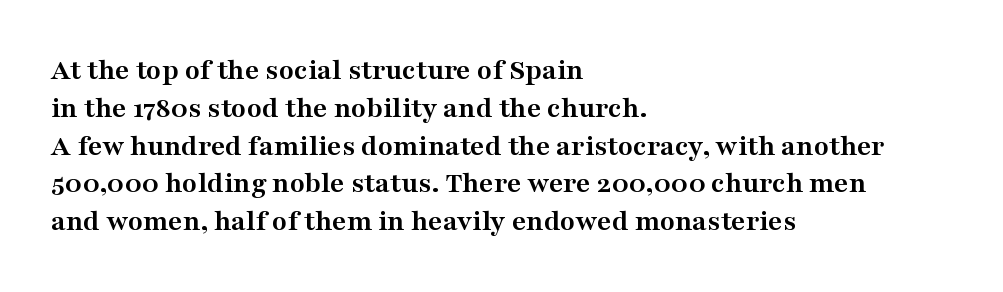
Q: Is the text bold? A: Yes.
Q: Is the text italic (slanted)? A: No, it is upright.
Q: Is the typeface a serif or a sans-serif typeface? A: Serif.
Q: Is the text underlined? A: No.
Q: How is the paragraph aligned? A: Left-aligned.
Q: Is the spacing between letters normal or unusually wide? A: Normal.
Q: Width (condensed, normal, or wide)? A: Wide.
Q: Stroke contrast? A: Medium.
Q: x-height? A: Medium.
Q: Monospaced? A: No.
